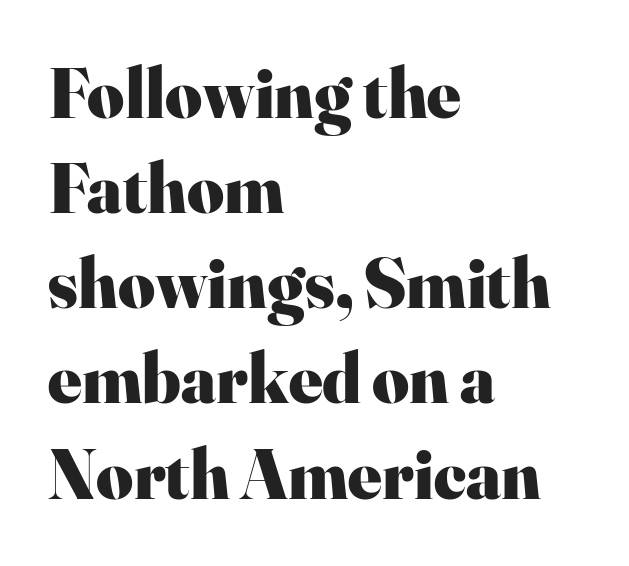
The image shows 71 px heavy serif type, upright; set left-aligned, normal line spacing (1.34x), normal letter spacing, not underlined; high stroke contrast and a small x-height.
